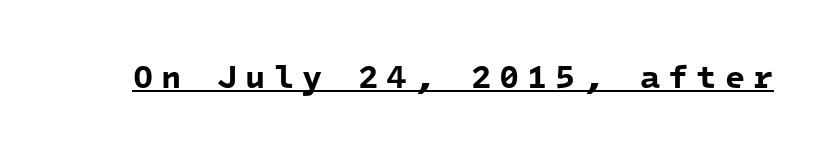
The image shows 33 px bold sans-serif type, monospaced; set unusually wide letter spacing (+0.24 em), underlined; low stroke contrast and a medium x-height.
